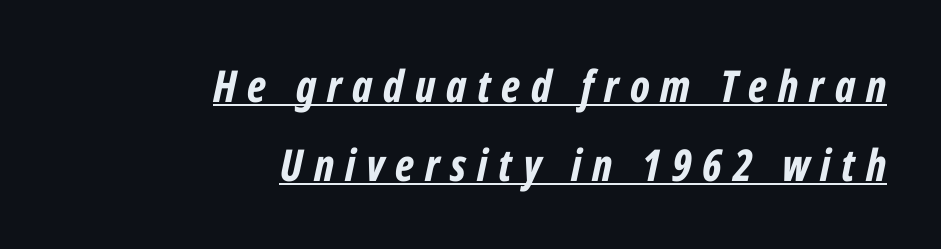
The image shows 44 px bold, condensed type, italic (leaning right); set right-aligned, line spacing 1.79x, unusually wide letter spacing (+0.25 em), underlined; low stroke contrast and a medium x-height.
